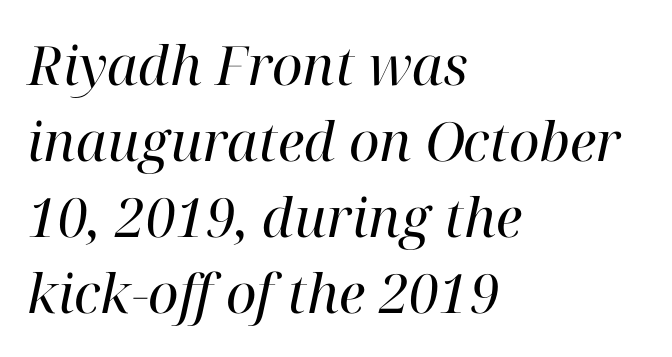
{"serif": "yes", "italic": "yes", "lean": "right", "slant_degrees": 12, "bold": "no", "weight": "regular", "width": "normal", "stroke_contrast": "high", "x_height": "medium", "monospaced": "no", "underline": "no", "align": "left", "line_spacing": "normal", "line_spacing_ratio": 1.41, "letter_spacing": "normal", "letter_spacing_em": 0.0, "glyph_px": 54}
